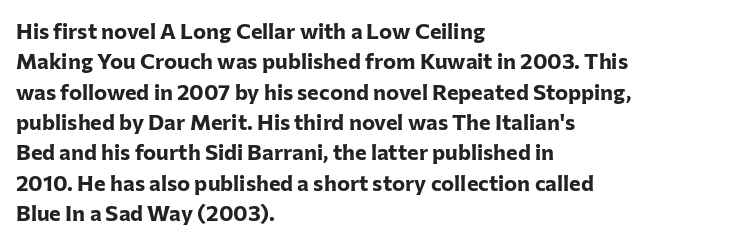
The image shows 22 px bold type, upright; set left-aligned, normal line spacing (1.38x), normal letter spacing, not underlined.
